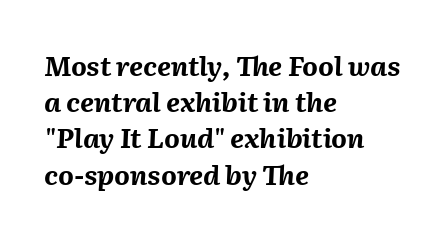
Q: Is the text bold? A: Yes.
Q: Is the text italic (slanted)? A: Yes, it leans right by about 2 degrees.
Q: Is the text underlined? A: No.
Q: How is the paragraph aligned? A: Left-aligned.
Q: Is the spacing between letters normal or unusually wide? A: Normal.
Q: Is the spacing between lines tight, normal or loose? A: Normal.
